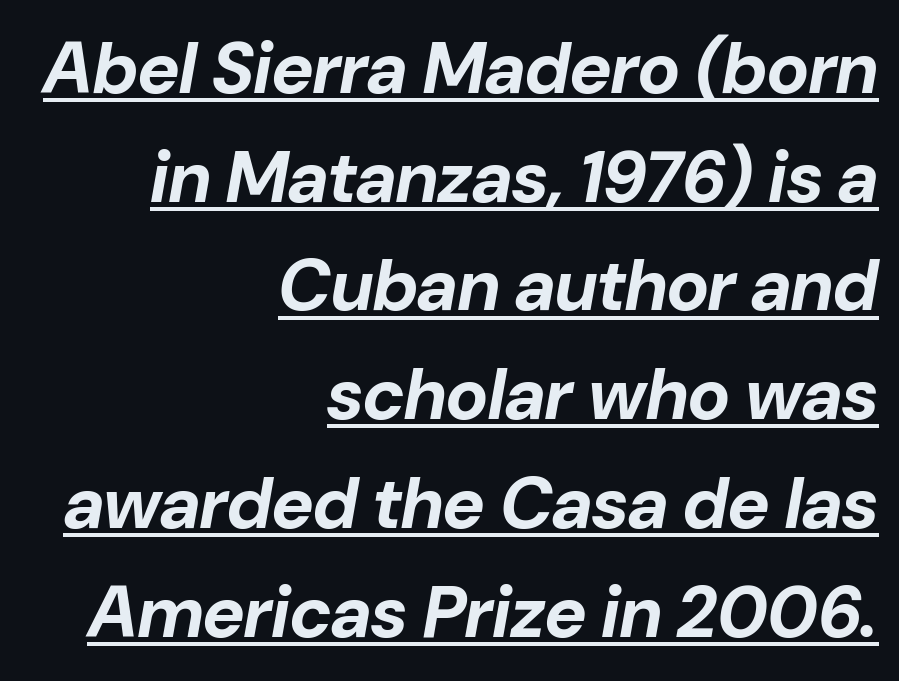
The text carries the slant typical of an italic or oblique font. Do the characters align in a grid? No, the font is proportional. The rendering uses a moderate line-height, typical for paragraphs. Set as a true bold cut, around the 700 mark.
